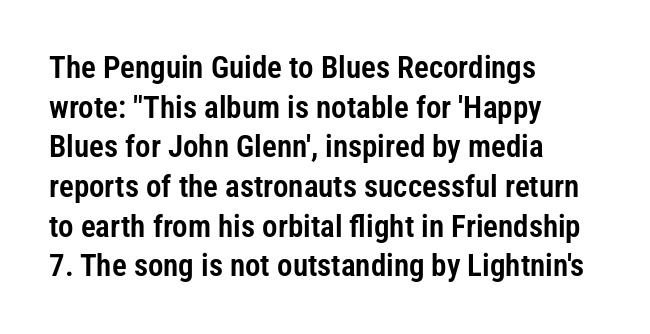
Q: Is the text italic (slanted)? A: No, it is upright.
Q: Is the typeface a serif or a sans-serif typeface? A: Sans-serif.
Q: Is the text underlined? A: No.
Q: How is the paragraph aligned? A: Left-aligned.
Q: Is the spacing between letters normal or unusually wide? A: Normal.
Q: Is the spacing between lines tight, normal or loose? A: Normal.
Q: Width (condensed, normal, or wide)? A: Condensed.
Q: Stroke contrast? A: Low.
Q: x-height? A: Medium.
Q: Monospaced? A: No.
